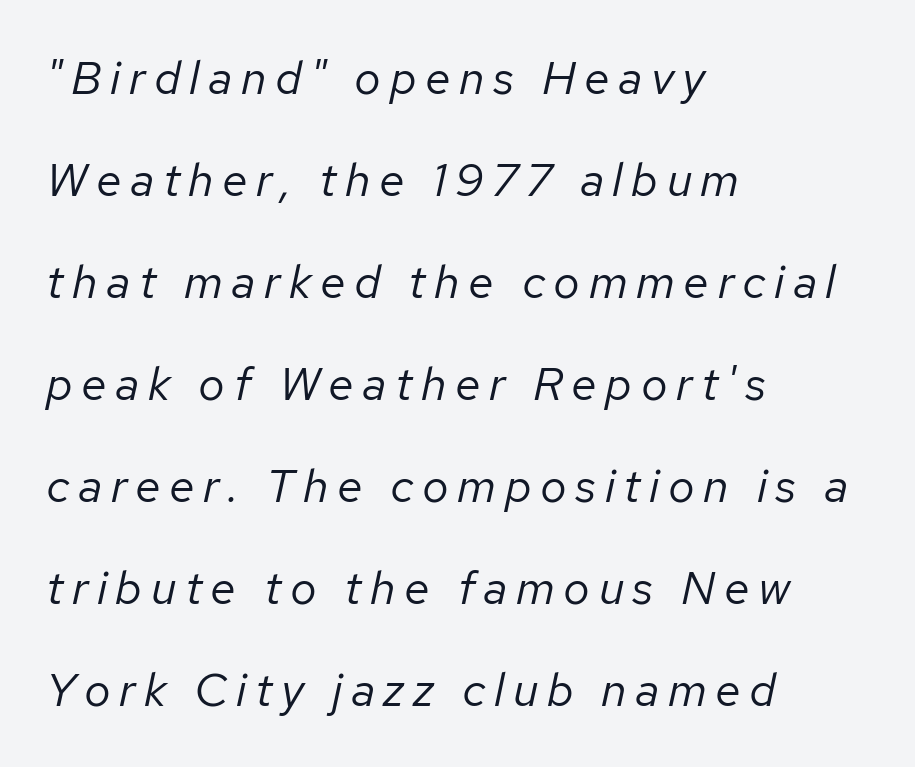
Is this a fixed-width face? No — the glyphs have proportional, varying widths. The leading is generous, giving the passage an open texture. The letters are slanted; this is an italic face. The typesetter chose a ragged-right arrangement here.
